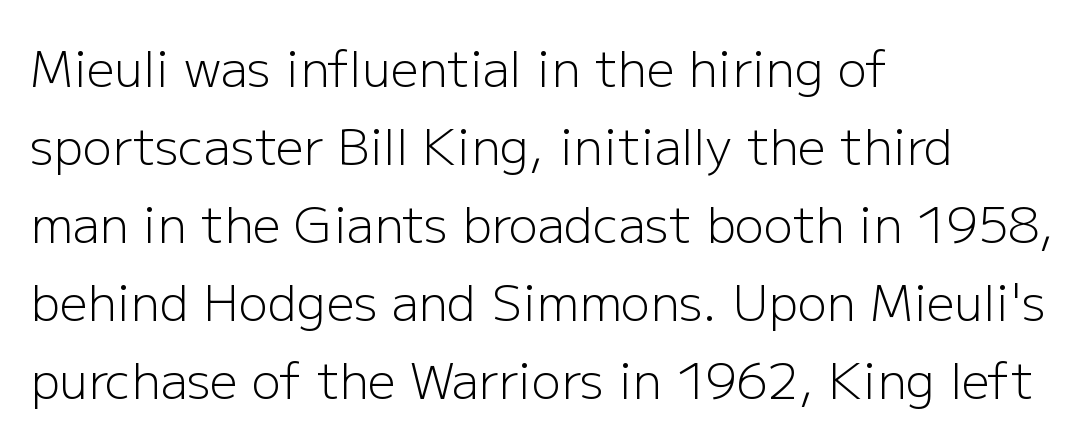
Q: Is the text bold? A: No.
Q: Is the text italic (slanted)? A: No, it is upright.
Q: Is the typeface a serif or a sans-serif typeface? A: Sans-serif.
Q: Is the text underlined? A: No.
Q: How is the paragraph aligned? A: Left-aligned.
Q: Is the spacing between letters normal or unusually wide? A: Normal.
Q: Is the spacing between lines tight, normal or loose? A: Normal.
Q: Width (condensed, normal, or wide)? A: Normal.
Q: Stroke contrast? A: Low.
Q: x-height? A: Medium.
Q: Monospaced? A: No.
